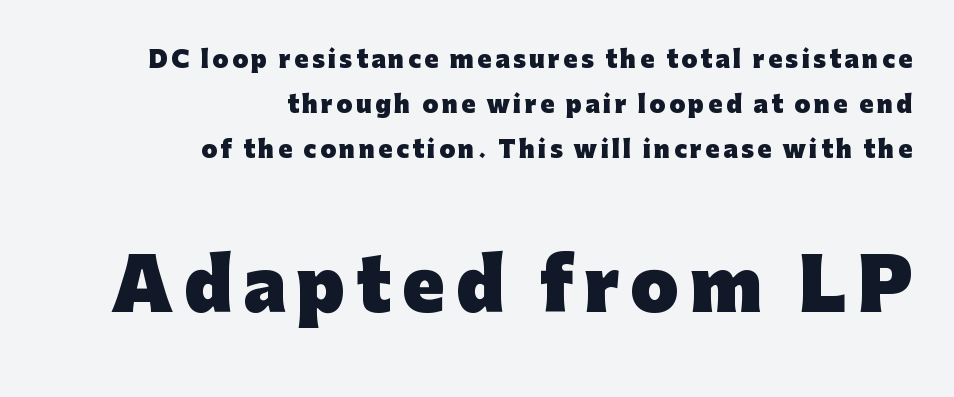
Q: Is the text bold? A: Yes.
Q: Is the text italic (slanted)? A: No, it is upright.
Q: Is the typeface a serif or a sans-serif typeface? A: Sans-serif.
Q: Is the text underlined? A: No.
Q: How is the paragraph aligned? A: Right-aligned.
Q: Is the spacing between lines tight, normal or loose? A: Loose.
Q: Which block of text is set in a larger size, the first (top) or the second (bottom)? A: The second (bottom) one.
Q: Width (condensed, normal, or wide)? A: Normal.
Q: Stroke contrast? A: Low.
Q: x-height? A: Medium.
Q: Monospaced? A: No.
